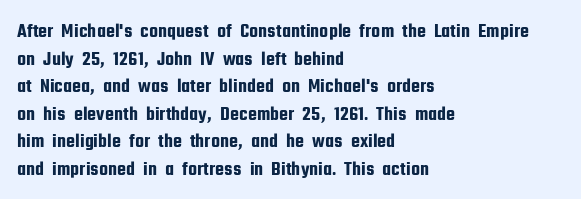
The image shows 20 px text type, upright; set left-aligned, normal line spacing (1.38x), normal letter spacing, not underlined.
